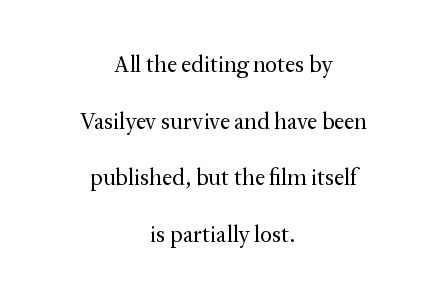
The image shows 23 px text type, upright; set centered, loose line spacing (2.46x), normal letter spacing, not underlined.
